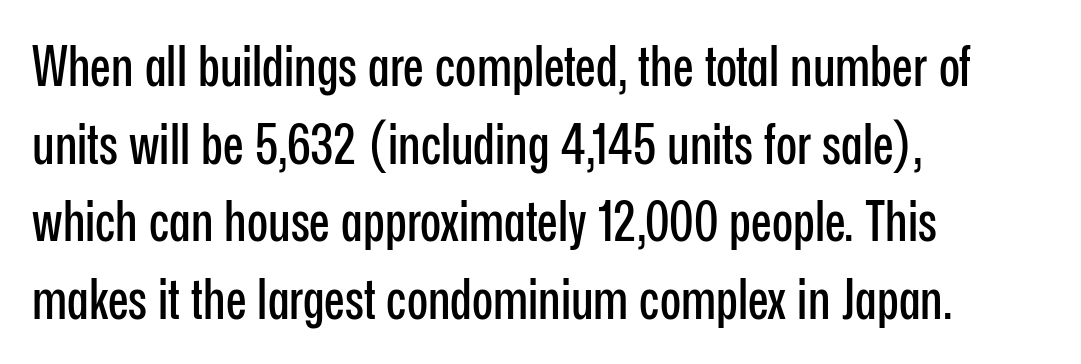
{"serif": "no", "italic": "no", "width": "condensed", "stroke_contrast": "low", "x_height": "medium", "monospaced": "no", "underline": "no", "align": "left", "line_spacing": "normal", "line_spacing_ratio": 1.41, "letter_spacing": "normal", "letter_spacing_em": 0.0, "glyph_px": 55}
